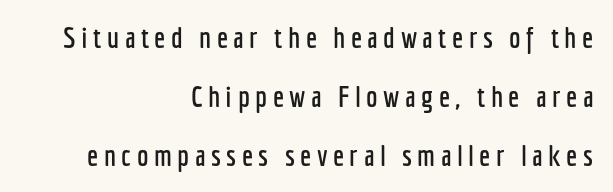
Q: Is the text italic (slanted)? A: No, it is upright.
Q: Is the typeface a serif or a sans-serif typeface? A: Sans-serif.
Q: Is the text underlined? A: No.
Q: How is the paragraph aligned? A: Right-aligned.
Q: Is the spacing between lines tight, normal or loose? A: Loose.
Q: Width (condensed, normal, or wide)? A: Condensed.
Q: Stroke contrast? A: Low.
Q: x-height? A: Medium.
Q: Monospaced? A: No.
